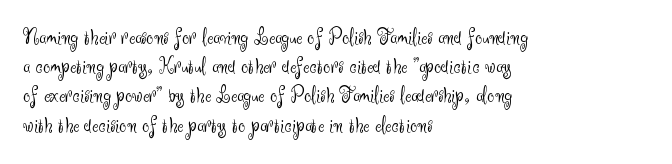
{"italic": "no", "bold": "no", "underline": "no", "align": "left", "line_spacing": "normal", "line_spacing_ratio": 1.27, "letter_spacing": "normal", "letter_spacing_em": 0.0, "glyph_px": 23}
